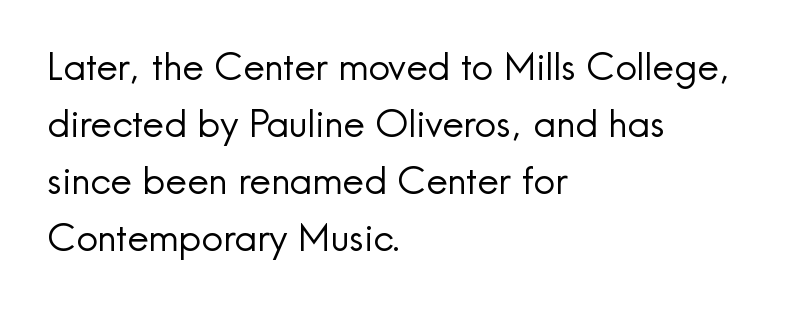
Q: Is the text bold? A: No.
Q: Is the text italic (slanted)? A: No, it is upright.
Q: Is the typeface a serif or a sans-serif typeface? A: Sans-serif.
Q: Is the text underlined? A: No.
Q: How is the paragraph aligned? A: Left-aligned.
Q: Is the spacing between letters normal or unusually wide? A: Normal.
Q: Is the spacing between lines tight, normal or loose? A: Normal.
Q: Width (condensed, normal, or wide)? A: Normal.
Q: x-height? A: Small.
Q: Monospaced? A: No.
